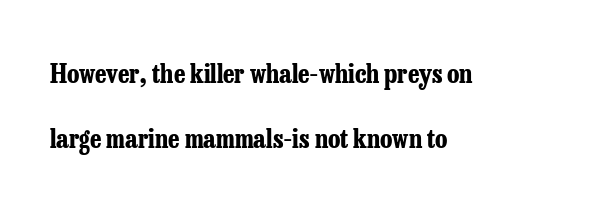
Q: Is the text bold? A: Yes.
Q: Is the text italic (slanted)? A: No, it is upright.
Q: Is the text underlined? A: No.
Q: How is the paragraph aligned? A: Left-aligned.
Q: Is the spacing between letters normal or unusually wide? A: Normal.
Q: Is the spacing between lines tight, normal or loose? A: Loose.
